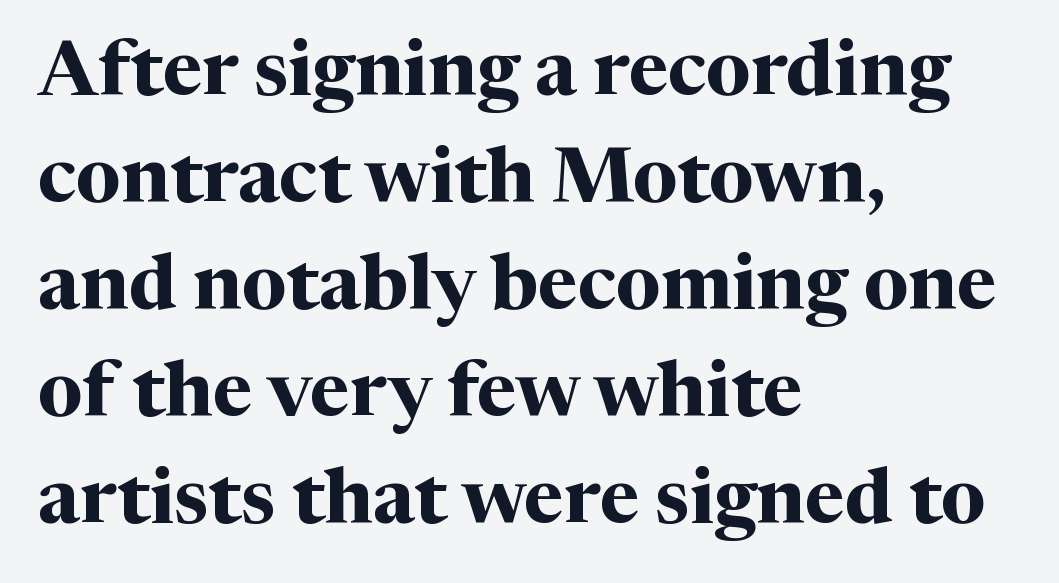
{"serif": "yes", "italic": "no", "bold": "yes", "weight": "bold", "width": "normal", "stroke_contrast": "medium", "x_height": "medium", "monospaced": "no", "underline": "no", "align": "left", "line_spacing": "normal", "line_spacing_ratio": 1.39, "letter_spacing": "normal", "letter_spacing_em": 0.0, "glyph_px": 77}
